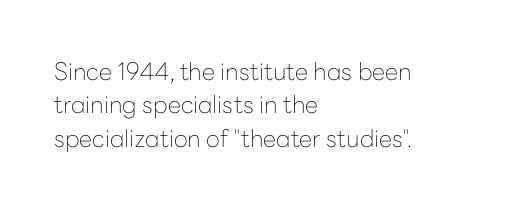
{"italic": "no", "bold": "no", "underline": "no", "align": "left", "line_spacing": "normal", "line_spacing_ratio": 1.39, "letter_spacing": "normal", "letter_spacing_em": 0.0, "glyph_px": 24}
